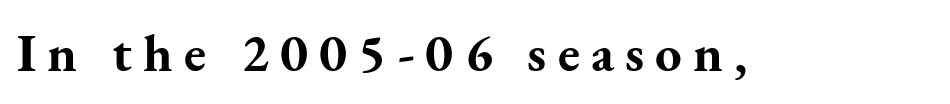
The foot of each line stays bare and open. Stroke thickness is high; the sample reads as a true bold. This is the regular roman posture of the typeface. The passage shown is typeset with a serif family. Does extra space separate the letters? Yes, quite a lot of it. The passage shown is typed in a proportional face where columns would drift.
